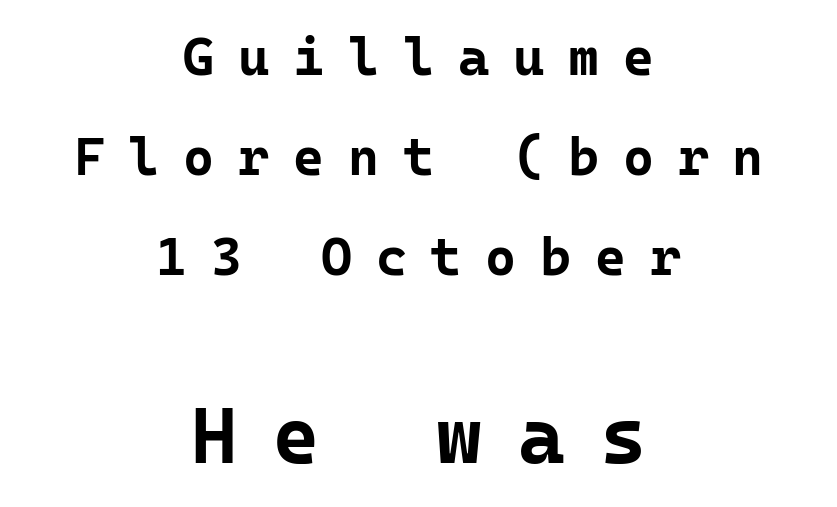
Q: Is the text bold? A: Yes.
Q: Is the text italic (slanted)? A: No, it is upright.
Q: Is the typeface a serif or a sans-serif typeface? A: Sans-serif.
Q: Is the text underlined? A: No.
Q: How is the paragraph aligned? A: Centered.
Q: Is the spacing between letters normal or unusually wide? A: Unusually wide.
Q: Which block of text is set in a larger size, the first (top) or the second (bottom)? A: The second (bottom) one.
Q: Width (condensed, normal, or wide)? A: Normal.
Q: Stroke contrast? A: Low.
Q: x-height? A: Medium.
Q: Monospaced? A: Yes.
